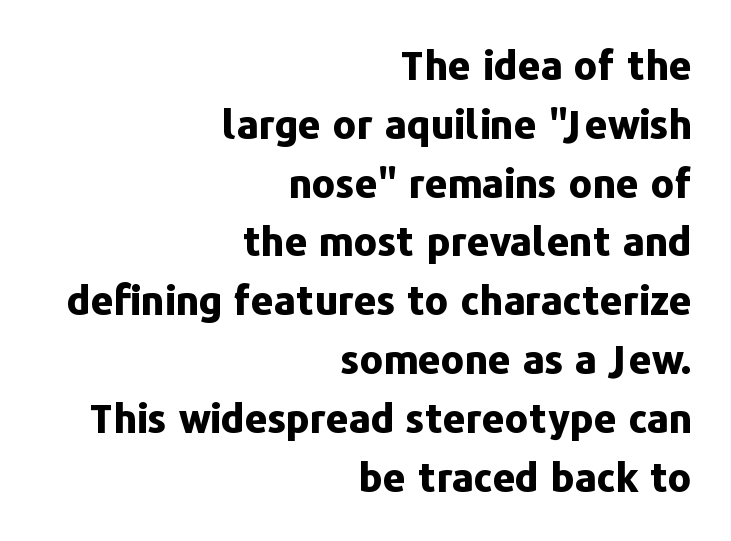
Q: Is the text bold? A: Yes.
Q: Is the text italic (slanted)? A: No, it is upright.
Q: Is the typeface a serif or a sans-serif typeface? A: Sans-serif.
Q: Is the text underlined? A: No.
Q: How is the paragraph aligned? A: Right-aligned.
Q: Is the spacing between letters normal or unusually wide? A: Normal.
Q: Is the spacing between lines tight, normal or loose? A: Normal.
Q: Width (condensed, normal, or wide)? A: Normal.
Q: Stroke contrast? A: Low.
Q: x-height? A: Medium.
Q: Monospaced? A: No.
